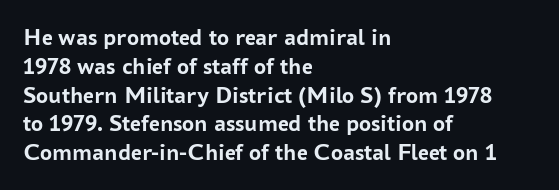
A classic flush-left, rag-right setting is used for this passage. Plenty of ink on the page — the face is bold. A typesetter would mark this as roman, not italic. In terms of letterspacing, this is plain default setting. The zone under the glyphs is completely vacant.
